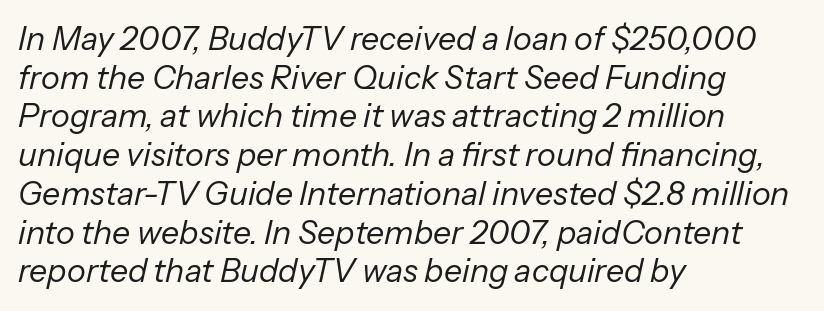
{"italic": "yes", "lean": "right", "slant_degrees": 13, "bold": "no", "weight": "regular", "width": "normal", "stroke_contrast": "low", "x_height": "medium", "monospaced": "no", "underline": "no", "align": "left", "line_spacing_ratio": 1.21, "letter_spacing": "normal", "letter_spacing_em": 0.0, "glyph_px": 32}
